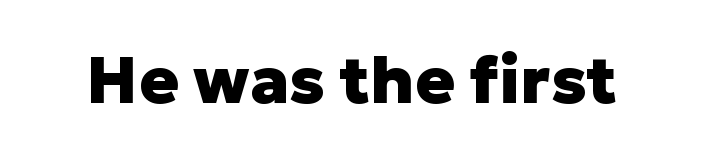
Q: Is the text bold? A: Yes.
Q: Is the text italic (slanted)? A: No, it is upright.
Q: Is the typeface a serif or a sans-serif typeface? A: Sans-serif.
Q: Is the text underlined? A: No.
Q: Is the spacing between letters normal or unusually wide? A: Normal.
Q: Width (condensed, normal, or wide)? A: Normal.
Q: Stroke contrast? A: Low.
Q: x-height? A: Medium.
Q: Monospaced? A: No.
